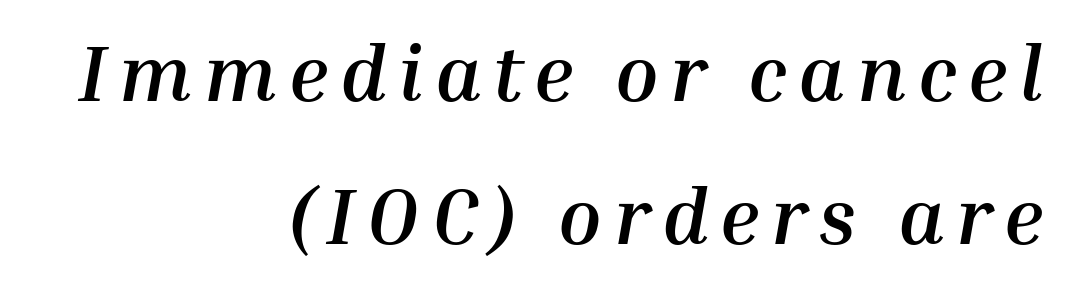
{"italic": "yes", "lean": "right", "slant_degrees": 10, "bold": "yes", "weight": "semibold", "width": "normal", "stroke_contrast": "medium", "x_height": "medium", "monospaced": "no", "underline": "no", "align": "right", "line_spacing_ratio": 1.81, "glyph_px": 79}
